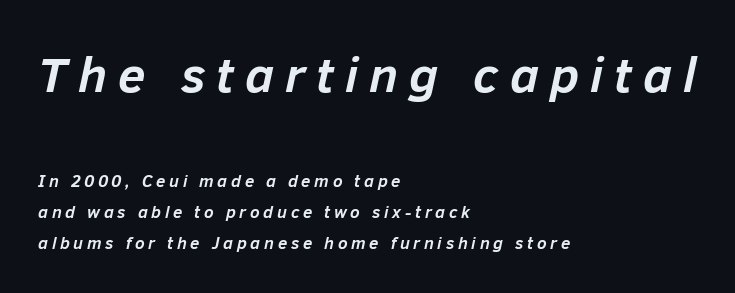
Do the characters align in a grid? No, the font is proportional. Just letters on the line, the space beneath them empty. The passage shown leans; its letterforms are oblique. If you squint, the top block still reads clearly — it's the larger of the two. Teacher's note: observe the even left margin — that is flush-left alignment. Tracking value appears strongly positive — letters spread wide.
